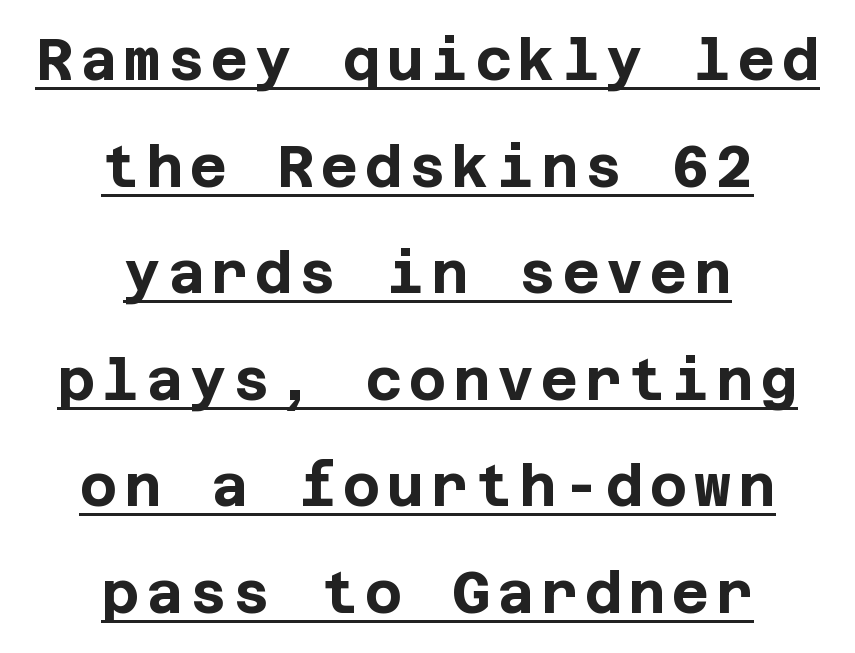
{"serif": "no", "italic": "no", "bold": "yes", "weight": "bold", "width": "normal", "stroke_contrast": "low", "x_height": "large", "underline": "yes", "align": "center", "line_spacing_ratio": 1.87, "glyph_px": 57}
